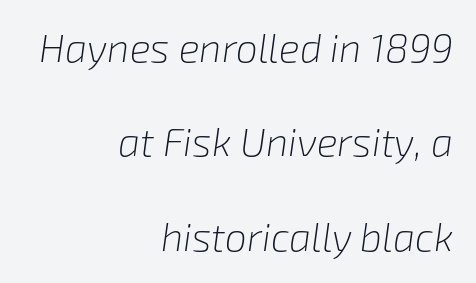
The image shows 39 px light type, italic (leaning right); set right-aligned, loose line spacing (2.42x), normal letter spacing, not underlined; low stroke contrast and a medium x-height.
